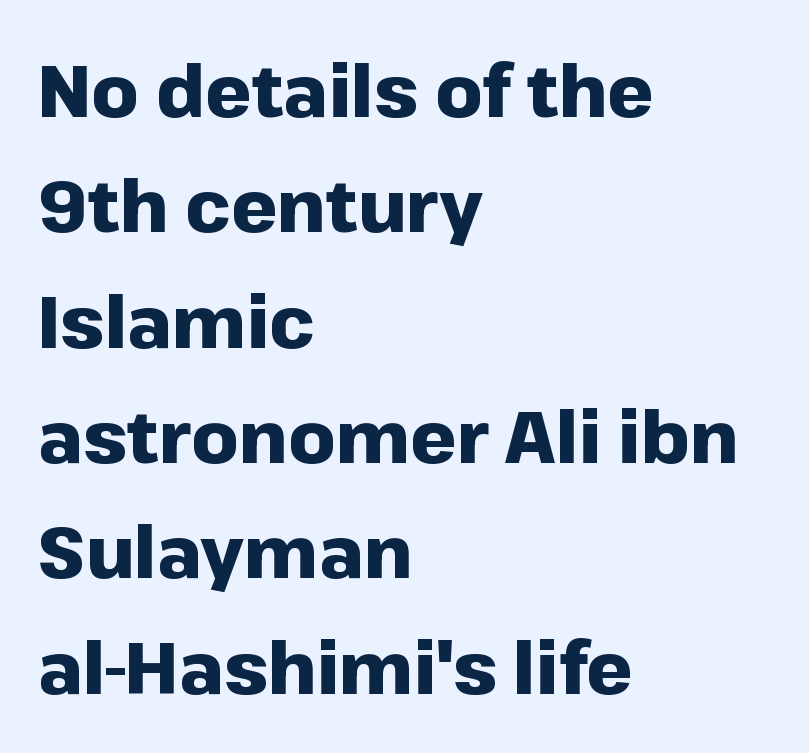
Q: Is the text bold? A: Yes.
Q: Is the text italic (slanted)? A: No, it is upright.
Q: Is the typeface a serif or a sans-serif typeface? A: Sans-serif.
Q: Is the text underlined? A: No.
Q: How is the paragraph aligned? A: Left-aligned.
Q: Is the spacing between letters normal or unusually wide? A: Normal.
Q: Is the spacing between lines tight, normal or loose? A: Normal.
Q: Width (condensed, normal, or wide)? A: Normal.
Q: Stroke contrast? A: Low.
Q: x-height? A: Medium.
Q: Monospaced? A: No.
